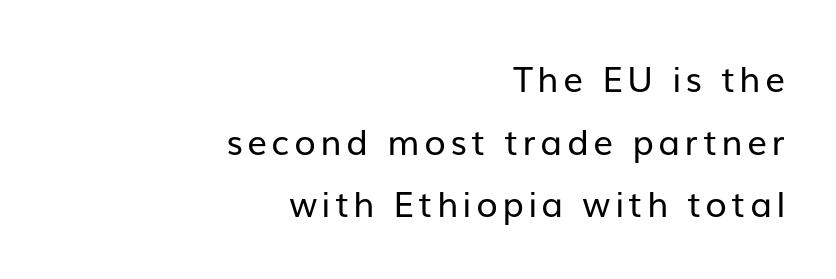
Q: Is the text bold? A: No.
Q: Is the text italic (slanted)? A: No, it is upright.
Q: Is the typeface a serif or a sans-serif typeface? A: Sans-serif.
Q: Is the text underlined? A: No.
Q: How is the paragraph aligned? A: Right-aligned.
Q: Width (condensed, normal, or wide)? A: Normal.
Q: Stroke contrast? A: Low.
Q: x-height? A: Medium.
Q: Monospaced? A: No.
